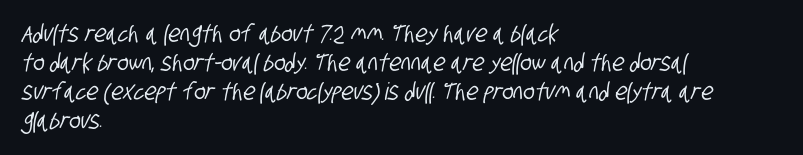
The image shows 24 px text type; set left-aligned, line spacing 1.21x, normal letter spacing, not underlined.
